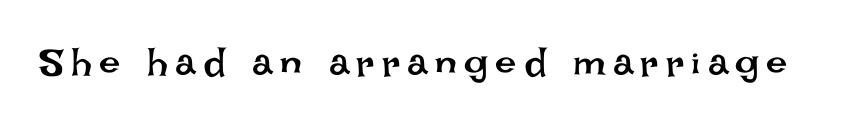
Q: Is the text bold? A: No.
Q: Is the text italic (slanted)? A: No, it is upright.
Q: Is the text underlined? A: No.
Q: Width (condensed, normal, or wide)? A: Normal.
Q: Stroke contrast? A: Low.
Q: x-height? A: Large.
Q: Monospaced? A: No.
